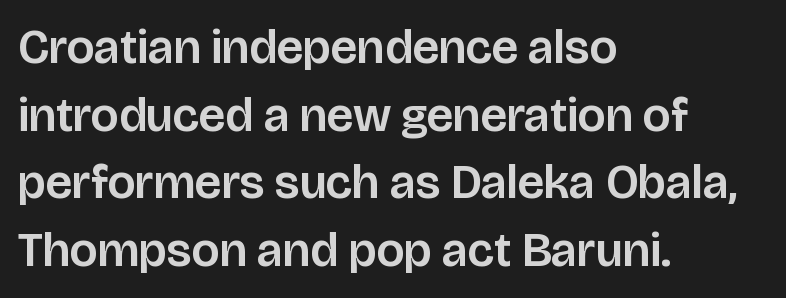
The image shows 48 px sans-serif type, upright; set left-aligned, normal line spacing (1.41x), normal letter spacing, not underlined; low stroke contrast and a large x-height.
